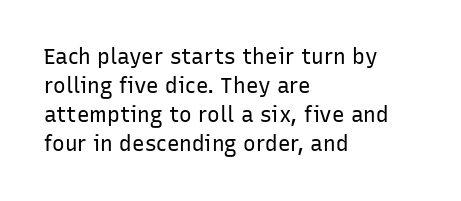
{"italic": "no", "bold": "no", "underline": "no", "align": "left", "line_spacing": "normal", "line_spacing_ratio": 1.38, "letter_spacing": "normal", "letter_spacing_em": 0.0, "glyph_px": 21}
